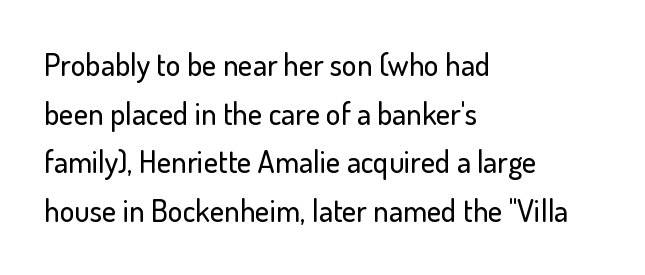
The image shows 31 px sans-serif type, upright; set left-aligned, normal line spacing (1.57x), normal letter spacing, not underlined; low stroke contrast and a small x-height.
